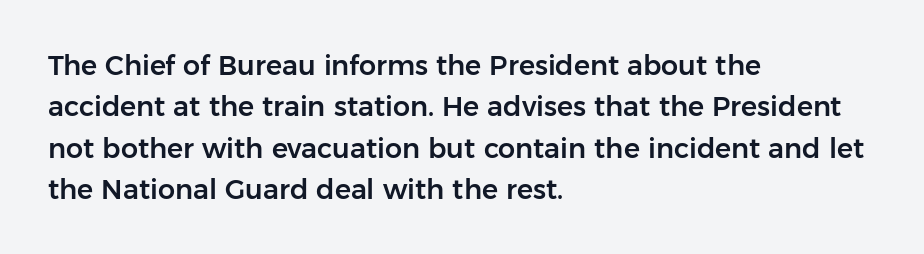
Q: Is the text italic (slanted)? A: No, it is upright.
Q: Is the text underlined? A: No.
Q: How is the paragraph aligned? A: Left-aligned.
Q: Is the spacing between letters normal or unusually wide? A: Normal.
Q: Is the spacing between lines tight, normal or loose? A: Normal.
